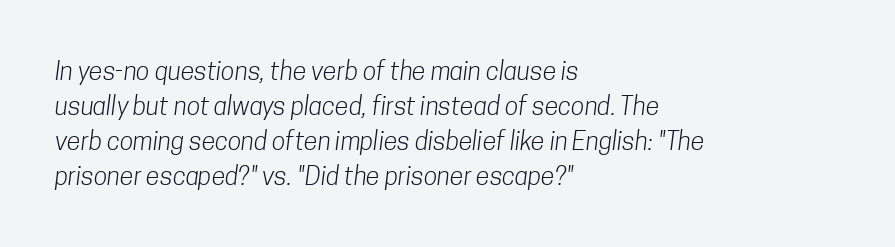
Q: Is the text bold? A: No.
Q: Is the text underlined? A: No.
Q: How is the paragraph aligned? A: Left-aligned.
Q: Is the spacing between letters normal or unusually wide? A: Normal.
Q: Is the spacing between lines tight, normal or loose? A: Normal.
